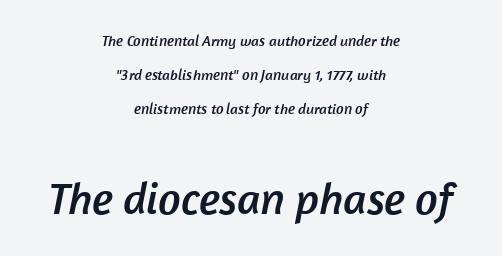
Q: Is the typeface a serif or a sans-serif typeface? A: Sans-serif.
Q: Is the text underlined? A: No.
Q: How is the paragraph aligned? A: Centered.
Q: Is the spacing between letters normal or unusually wide? A: Normal.
Q: Is the spacing between lines tight, normal or loose? A: Loose.
Q: Which block of text is set in a larger size, the first (top) or the second (bottom)? A: The second (bottom) one.
Q: Width (condensed, normal, or wide)? A: Normal.
Q: Stroke contrast? A: Low.
Q: x-height? A: Medium.
Q: Monospaced? A: No.
